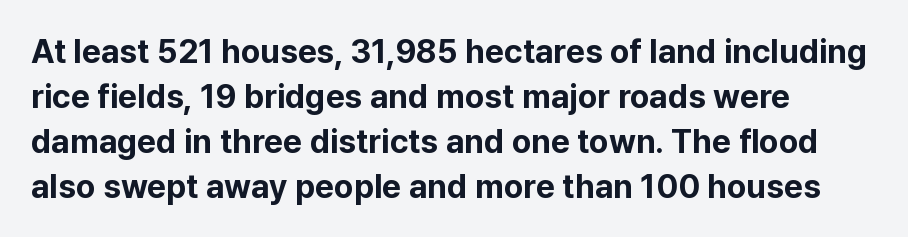
The image shows 33 px bold sans-serif type, upright; set left-aligned, normal line spacing (1.36x), normal letter spacing, not underlined; low stroke contrast and a medium x-height.
